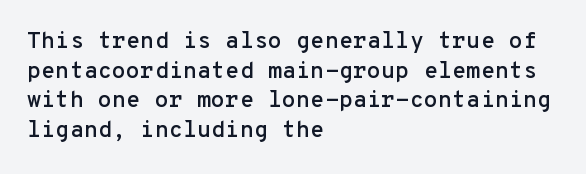
Descenders are the only things crossing below the line. A classic flush-left, rag-right setting is used for this passage. Upright lettering throughout. Quick note: interline space is typical. Letter spacing: default.
